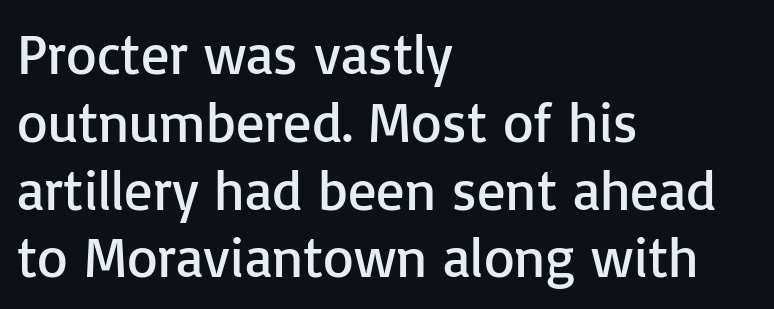
{"serif": "no", "italic": "no", "bold": "no", "weight": "regular", "width": "normal", "stroke_contrast": "low", "x_height": "medium", "monospaced": "no", "underline": "no", "align": "left", "line_spacing_ratio": 1.21, "letter_spacing": "normal", "letter_spacing_em": 0.0, "glyph_px": 56}
